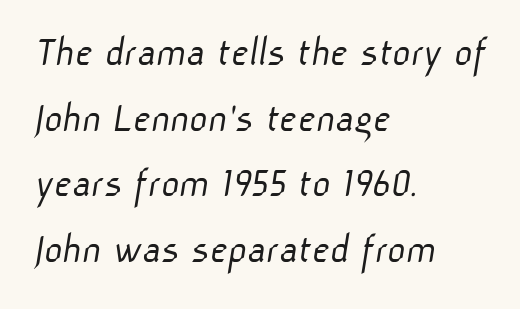
Q: Is the text bold? A: No.
Q: Is the typeface a serif or a sans-serif typeface? A: Sans-serif.
Q: Is the text underlined? A: No.
Q: How is the paragraph aligned? A: Left-aligned.
Q: Is the spacing between letters normal or unusually wide? A: Normal.
Q: Is the spacing between lines tight, normal or loose? A: Normal.
Q: Width (condensed, normal, or wide)? A: Normal.
Q: Stroke contrast? A: Low.
Q: x-height? A: Medium.
Q: Monospaced? A: No.
